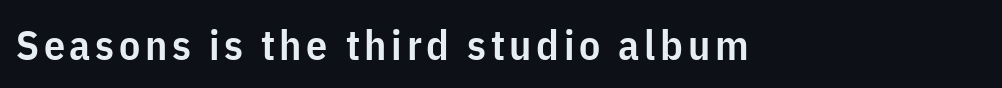
{"serif": "no", "italic": "no", "bold": "semi", "weight": "semibold", "width": "condensed", "stroke_contrast": "low", "x_height": "medium", "monospaced": "no", "underline": "no", "glyph_px": 42}
